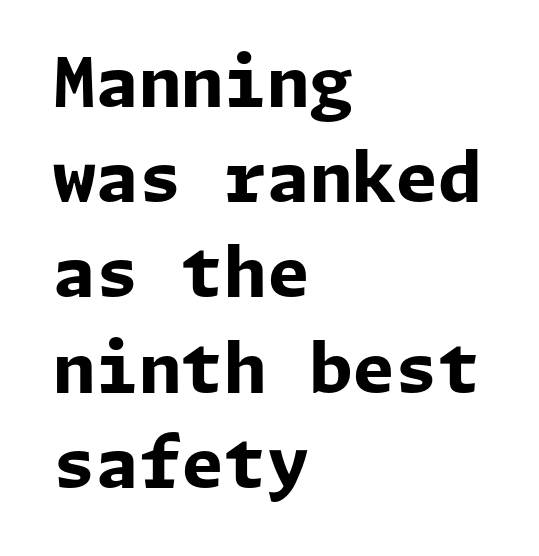
Look at the tracking — it's just the regular setting, nothing added. Look at the stroke-to-counter ratio: heavy, a bold. Is there any slant? The stems are plumb. Each letter's strokes conclude bluntly, with no projecting serifs. The lines sit at an ordinary, default distance from one another. The area under the type is left untouched.
